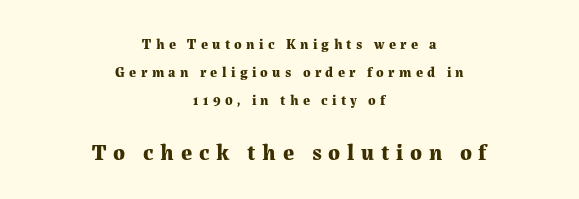
The image shows 22 px bold type, upright; set centered, loose line spacing (2.0x), unusually wide letter spacing (+0.31 em), not underlined; the second (bottom) block is 1.57x larger.
